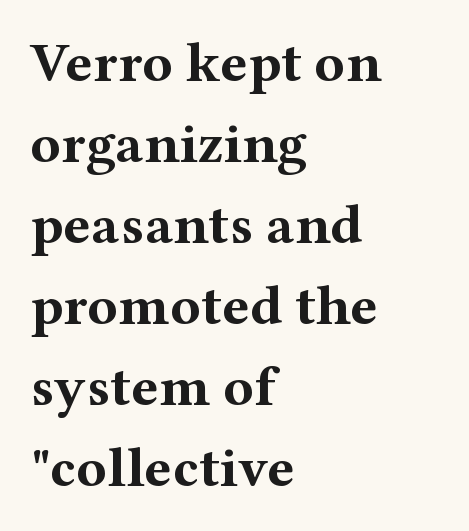
Q: Is the text bold? A: Yes.
Q: Is the text italic (slanted)? A: No, it is upright.
Q: Is the typeface a serif or a sans-serif typeface? A: Serif.
Q: Is the text underlined? A: No.
Q: How is the paragraph aligned? A: Left-aligned.
Q: Is the spacing between letters normal or unusually wide? A: Normal.
Q: Is the spacing between lines tight, normal or loose? A: Normal.
Q: Width (condensed, normal, or wide)? A: Wide.
Q: Stroke contrast? A: Medium.
Q: x-height? A: Medium.
Q: Monospaced? A: No.
